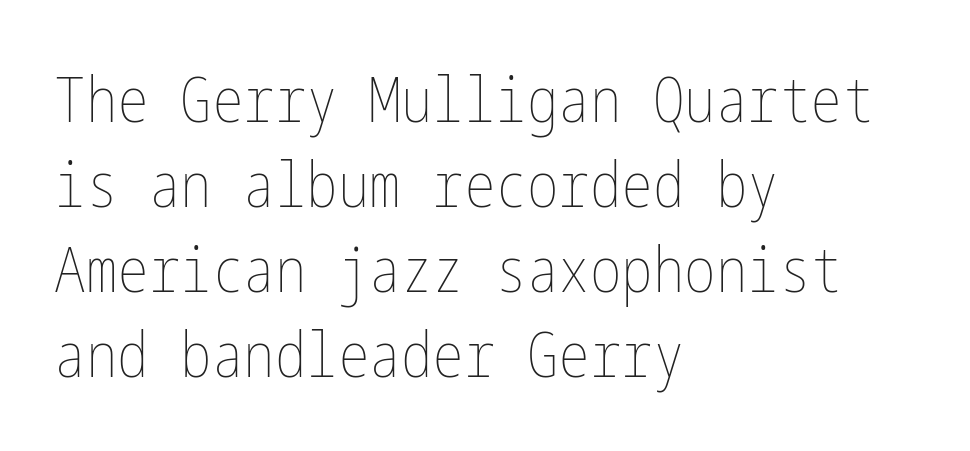
Q: Is the text bold? A: No.
Q: Is the text italic (slanted)? A: No, it is upright.
Q: Is the text underlined? A: No.
Q: How is the paragraph aligned? A: Left-aligned.
Q: Is the spacing between letters normal or unusually wide? A: Normal.
Q: Is the spacing between lines tight, normal or loose? A: Normal.
Q: Width (condensed, normal, or wide)? A: Condensed.
Q: Stroke contrast? A: Low.
Q: x-height? A: Medium.
